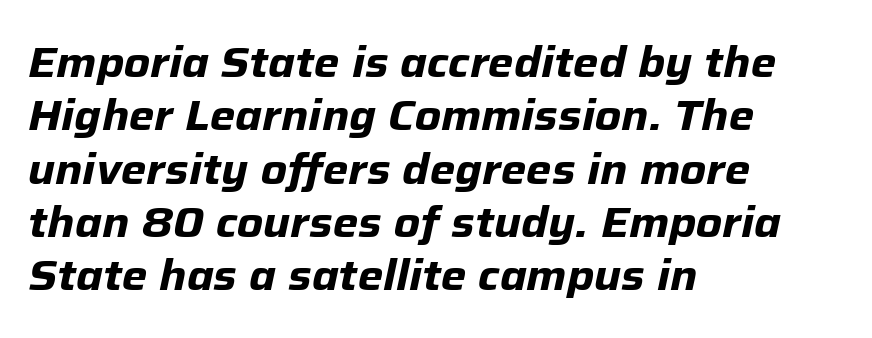
Q: Is the text bold? A: Yes.
Q: Is the text italic (slanted)? A: Yes, it leans right by about 12 degrees.
Q: Is the text underlined? A: No.
Q: How is the paragraph aligned? A: Left-aligned.
Q: Is the spacing between letters normal or unusually wide? A: Normal.
Q: Width (condensed, normal, or wide)? A: Normal.
Q: Stroke contrast? A: Low.
Q: x-height? A: Medium.
Q: Monospaced? A: No.
